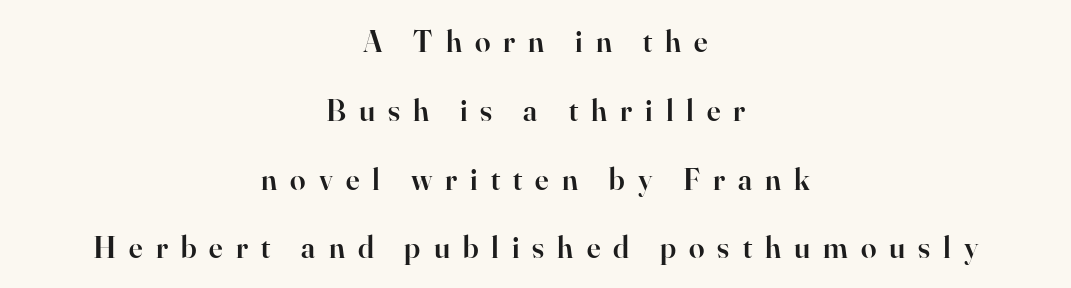
{"serif": "yes", "italic": "no", "bold": "semi", "weight": "semibold", "width": "normal", "stroke_contrast": "high", "x_height": "small", "monospaced": "no", "underline": "no", "align": "center", "line_spacing": "loose", "line_spacing_ratio": 2.22, "letter_spacing": "wide", "letter_spacing_em": 0.42, "glyph_px": 31}
